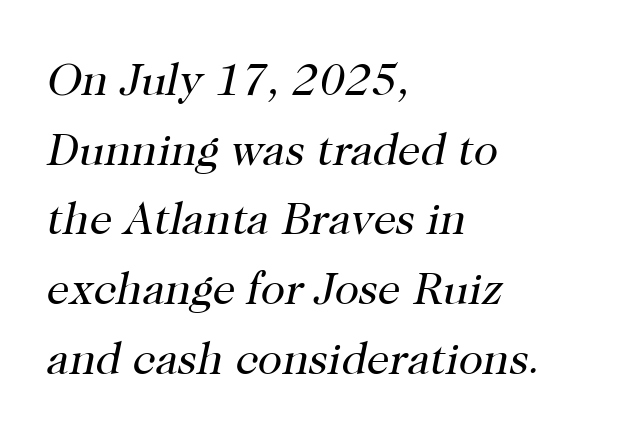
Plain, unruled lines of type. What stands out about the letter spacing? Nothing — it is the standard amount. The font is comparable to plain body text, perhaps lighter. Leftover space on each line is placed entirely after the last word.
